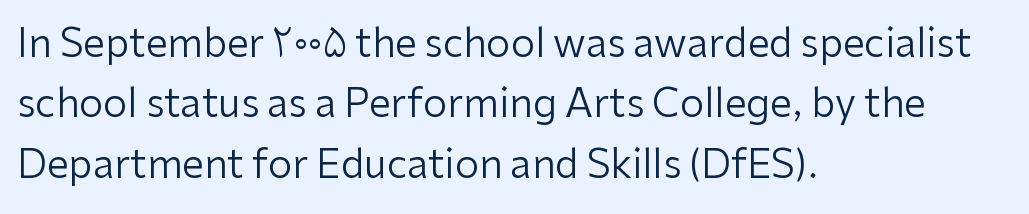
Q: Is the text bold? A: No.
Q: Is the text italic (slanted)? A: No, it is upright.
Q: Is the typeface a serif or a sans-serif typeface? A: Sans-serif.
Q: Is the text underlined? A: No.
Q: How is the paragraph aligned? A: Left-aligned.
Q: Is the spacing between letters normal or unusually wide? A: Normal.
Q: Is the spacing between lines tight, normal or loose? A: Normal.
Q: Width (condensed, normal, or wide)? A: Normal.
Q: Stroke contrast? A: Low.
Q: x-height? A: Medium.
Q: Monospaced? A: No.
